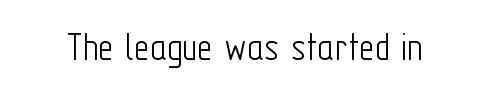
The image shows 42 px light, condensed sans-serif type, upright; set normal letter spacing, not underlined; low stroke contrast and a medium x-height.
